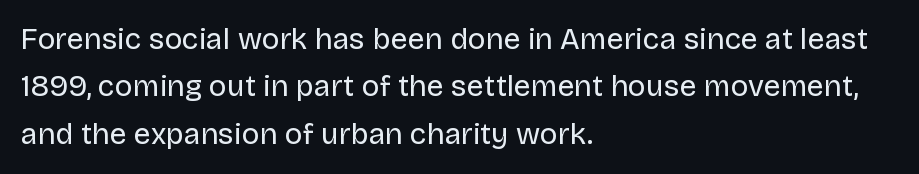
Vertical strokes here are truly vertical. A bare baseline throughout the passage. Characters follow at the spacing the type designer built in. The rows are spaced the way most documents space them. The letters advance in unequal steps, a hallmark of proportional type. Nothing sits at the stroke ends, so this counts as sans-serif.
